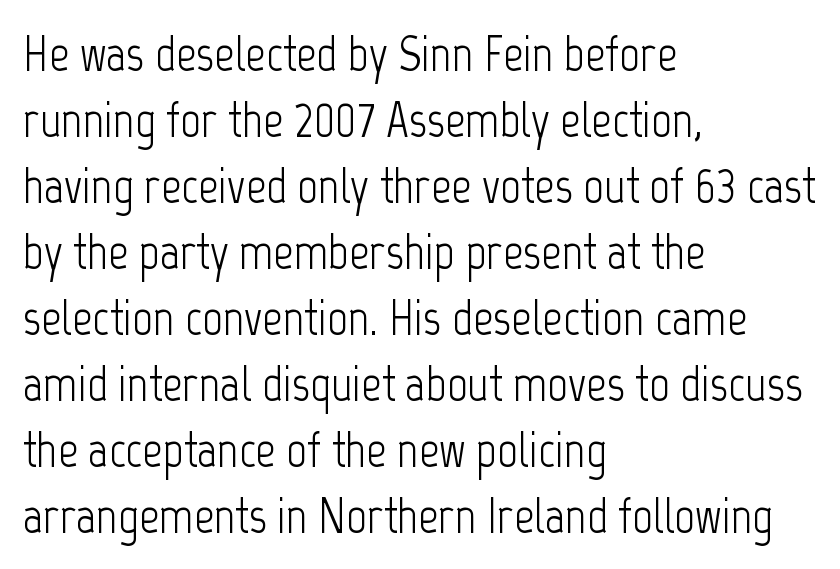
Q: Is the text bold? A: No.
Q: Is the text italic (slanted)? A: No, it is upright.
Q: Is the typeface a serif or a sans-serif typeface? A: Sans-serif.
Q: Is the text underlined? A: No.
Q: How is the paragraph aligned? A: Left-aligned.
Q: Is the spacing between letters normal or unusually wide? A: Normal.
Q: Is the spacing between lines tight, normal or loose? A: Normal.
Q: Width (condensed, normal, or wide)? A: Condensed.
Q: Stroke contrast? A: Low.
Q: x-height? A: Medium.
Q: Monospaced? A: No.
